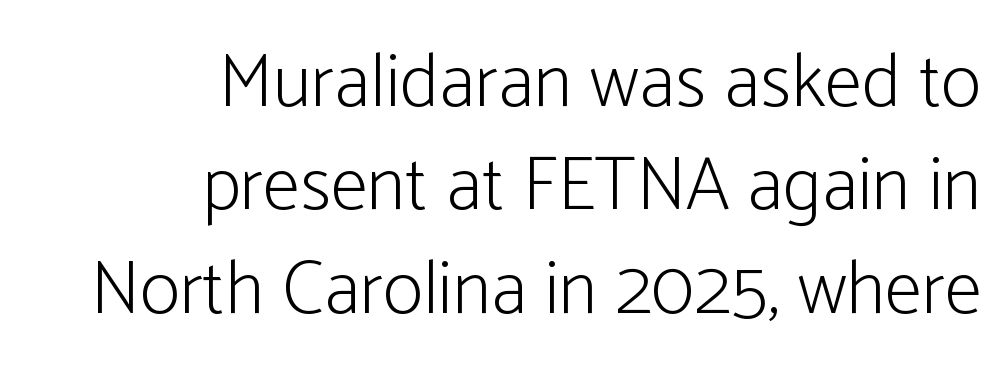
The image shows 76 px light, condensed sans-serif type, upright; set right-aligned, normal line spacing (1.36x), normal letter spacing, not underlined; low stroke contrast and a medium x-height.
